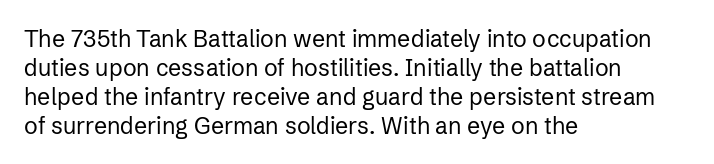
Q: Is the text bold? A: No.
Q: Is the text italic (slanted)? A: No, it is upright.
Q: Is the text underlined? A: No.
Q: How is the paragraph aligned? A: Left-aligned.
Q: Is the spacing between letters normal or unusually wide? A: Normal.
Q: Is the spacing between lines tight, normal or loose? A: Normal.
